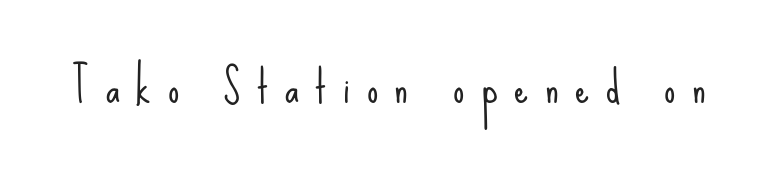
The image shows 44 px light, condensed sans-serif type, upright; set unusually wide letter spacing (+0.38 em), not underlined; low stroke contrast and a small x-height.
